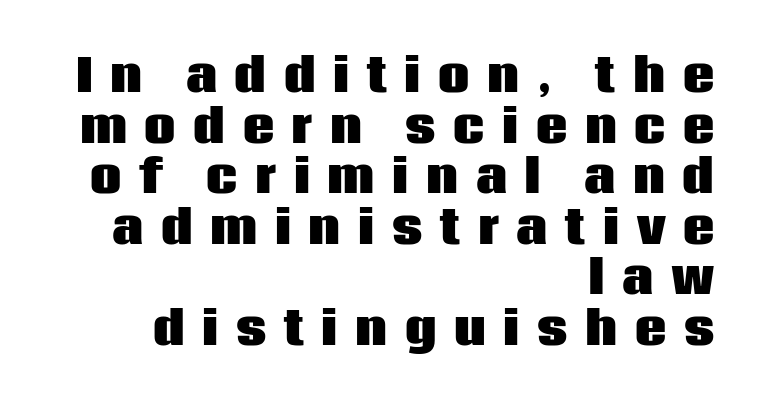
The image shows 44 px heavy sans-serif type, upright; set right-aligned, tight line spacing (1.15x), unusually wide letter spacing (+0.4 em), not underlined; low stroke contrast and a large x-height.
